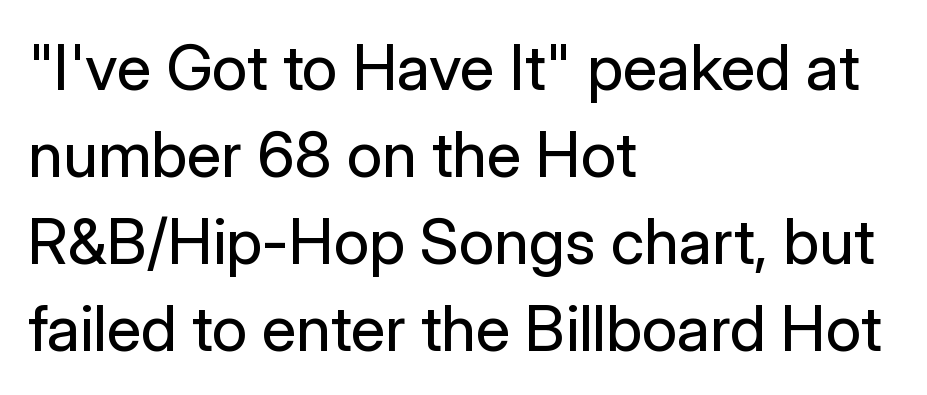
{"serif": "no", "italic": "no", "bold": "no", "weight": "regular", "width": "normal", "stroke_contrast": "low", "x_height": "medium", "monospaced": "no", "underline": "no", "align": "left", "line_spacing": "normal", "line_spacing_ratio": 1.38, "letter_spacing": "normal", "letter_spacing_em": 0.0, "glyph_px": 63}
